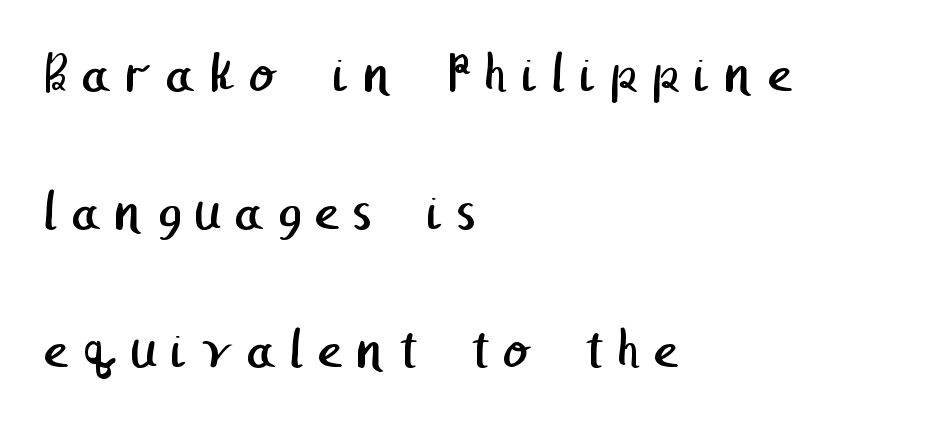
The image shows 59 px regular-weight sans-serif type; set left-aligned, loose line spacing (2.34x), unusually wide letter spacing (+0.23 em), not underlined; low stroke contrast and a medium x-height.
